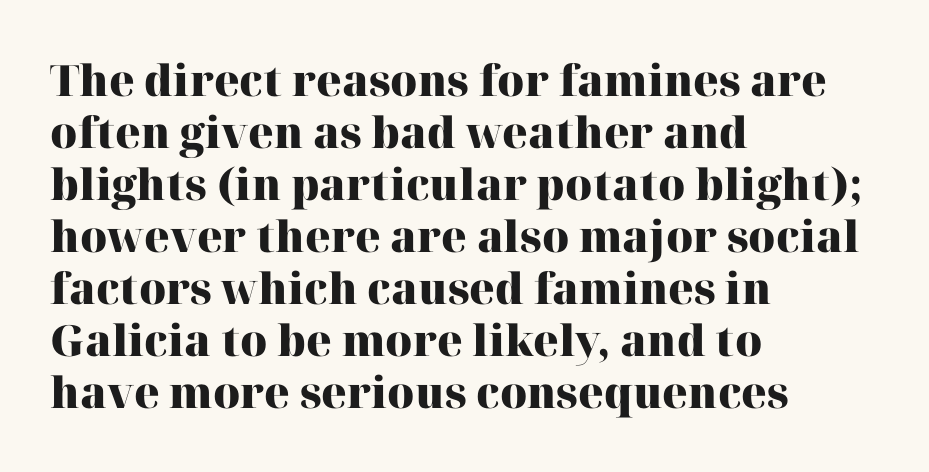
{"serif": "yes", "italic": "no", "bold": "yes", "weight": "heavy", "width": "normal", "stroke_contrast": "high", "x_height": "medium", "monospaced": "no", "underline": "no", "align": "left", "line_spacing_ratio": 1.21, "letter_spacing": "normal", "letter_spacing_em": 0.0, "glyph_px": 43}
